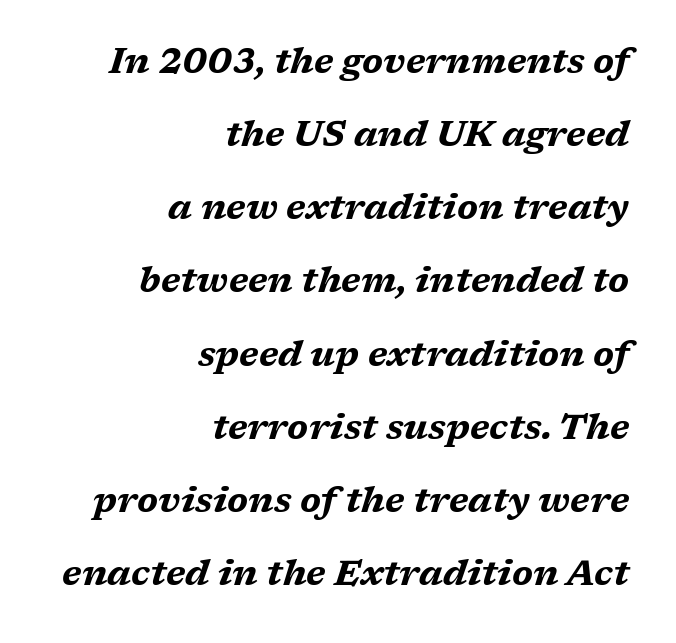
Q: Is the text bold? A: Yes.
Q: Is the text italic (slanted)? A: Yes, it leans right by about 17 degrees.
Q: Is the text underlined? A: No.
Q: How is the paragraph aligned? A: Right-aligned.
Q: Is the spacing between letters normal or unusually wide? A: Normal.
Q: Is the spacing between lines tight, normal or loose? A: Loose.
Q: Width (condensed, normal, or wide)? A: Wide.
Q: Stroke contrast? A: Medium.
Q: x-height? A: Medium.
Q: Monospaced? A: No.
